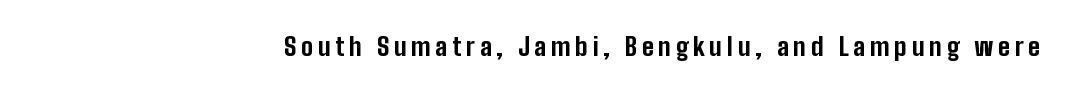
Q: Is the text bold? A: Yes.
Q: Is the text italic (slanted)? A: No, it is upright.
Q: Is the text underlined? A: No.
Q: How is the paragraph aligned? A: Right-aligned.
